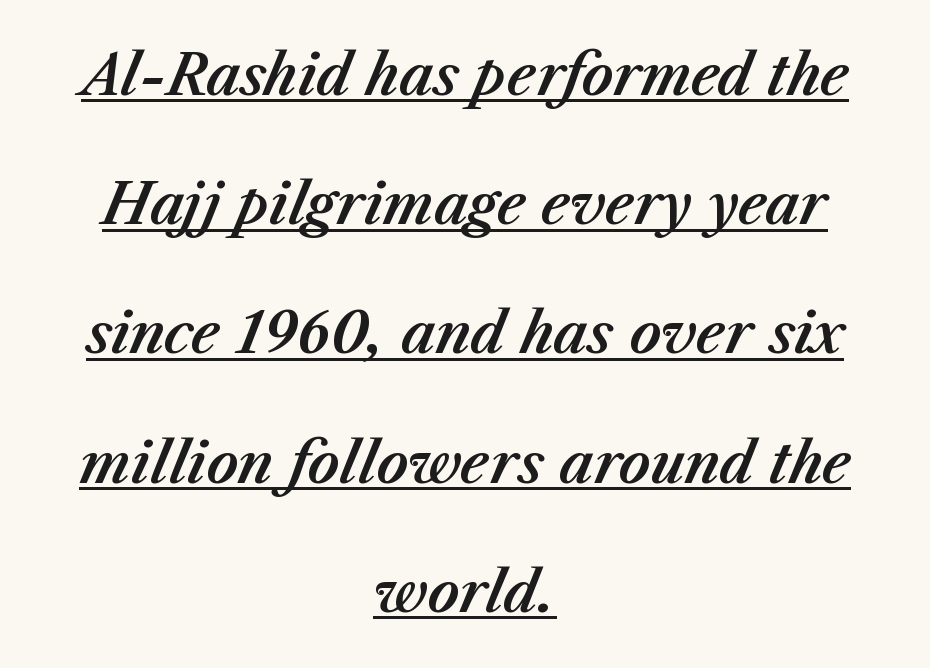
{"italic": "yes", "lean": "right", "slant_degrees": 23, "width": "normal", "stroke_contrast": "medium", "x_height": "medium", "monospaced": "no", "underline": "yes", "align": "center", "line_spacing": "loose", "line_spacing_ratio": 2.35, "letter_spacing": "normal", "letter_spacing_em": 0.0, "glyph_px": 55}
